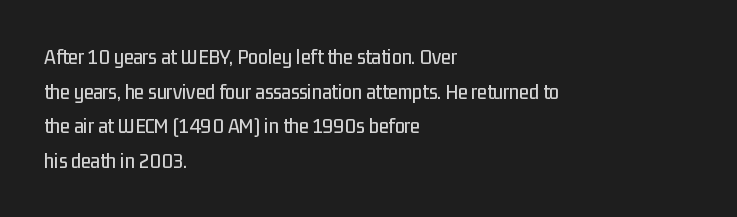
The setting favours the left margin, as ordinary paragraphs usually do. The letters stand straight up with perfectly vertical stems. Baseline-to-baseline distance is the conventional proportion of letter height. Beneath every word, the page is bare. Is the letter spacing exaggerated? No — it looks like the ordinary default.
